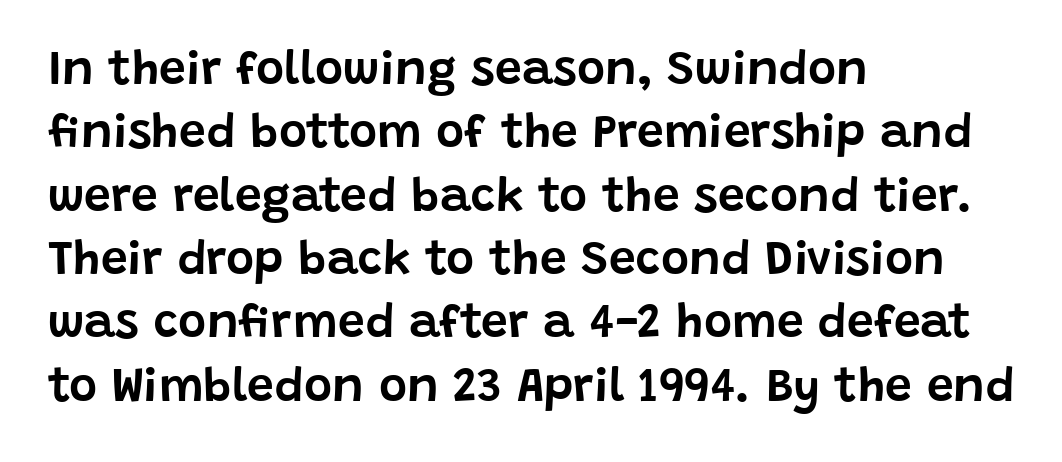
{"serif": "no", "italic": "no", "width": "normal", "stroke_contrast": "low", "x_height": "large", "monospaced": "no", "underline": "no", "align": "left", "line_spacing": "normal", "line_spacing_ratio": 1.32, "letter_spacing": "normal", "letter_spacing_em": 0.0, "glyph_px": 48}
